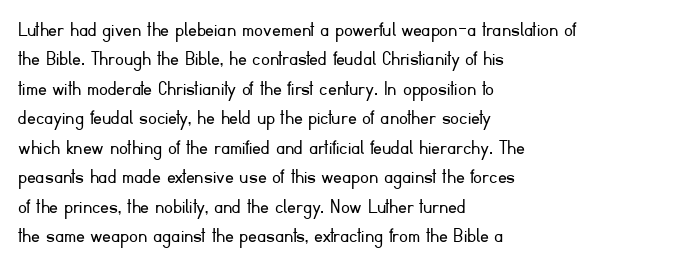
Bare-footed words on every line. Every stem runs plumb, perpendicular to the baseline. The typesetting does not lean heavy: it is not bold. Tracking value appears to be zero — textbook default spacing. The vertical gap from one line to the next is medium.
